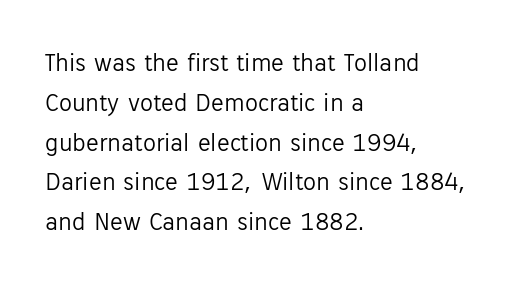
The image shows 26 px text type, upright; set left-aligned, normal line spacing (1.53x), normal letter spacing, not underlined.
